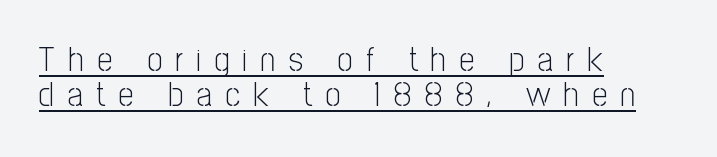
What stands out about the letter spacing? Its width — letters are far apart. The axis of the letterforms is exactly vertical. Rows of type sit shoulder to shoulder in the vertical direction. The typesetter chose a ragged-right arrangement here.
